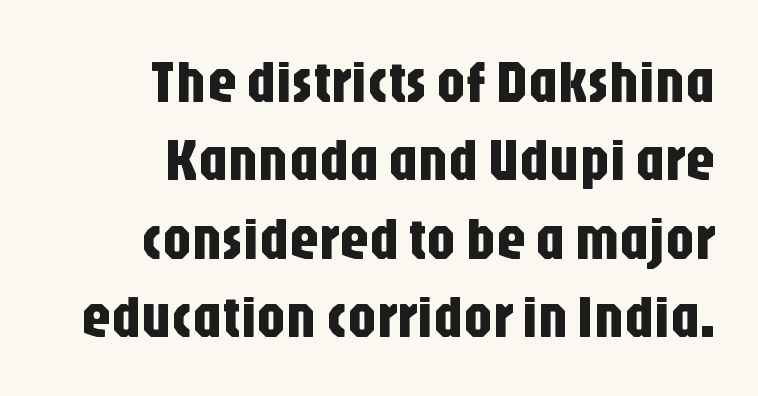
What's the leading like? Ordinary, nothing unusual. What stands out about the letter spacing? Nothing — it is the standard amount. The rendering shows plain stroke endings on the letterforms — a sans-serif design. Visually the block forms a straight wall on the right and a jagged coastline on the left. The type sits square on the baseline with zero lean.
